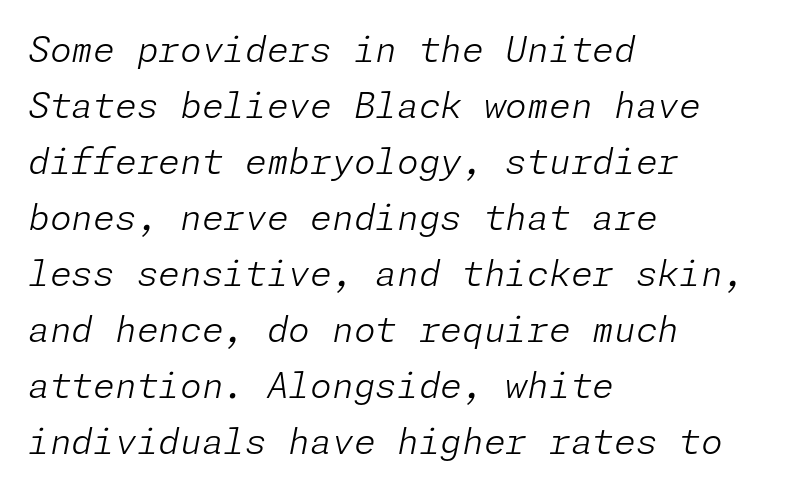
Q: Is the text bold? A: No.
Q: Is the text italic (slanted)? A: Yes, it leans right by about 11 degrees.
Q: Is the text underlined? A: No.
Q: How is the paragraph aligned? A: Left-aligned.
Q: Is the spacing between letters normal or unusually wide? A: Normal.
Q: Is the spacing between lines tight, normal or loose? A: Normal.
Q: Width (condensed, normal, or wide)? A: Normal.
Q: Stroke contrast? A: Low.
Q: x-height? A: Medium.
